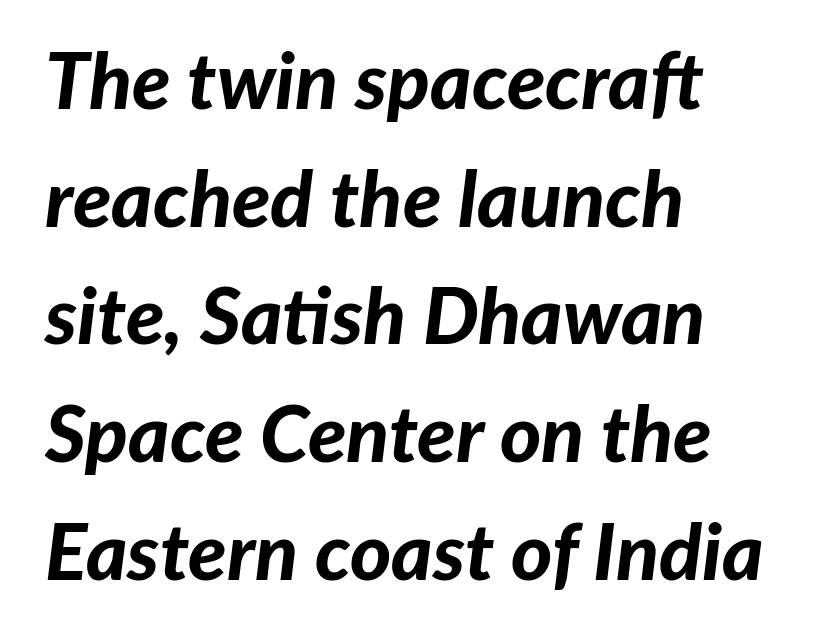
Summary of vertical rhythm: regular, with standard interline spacing. These lines are set flush left with a ragged right edge. Varying glyph widths throughout — classic text-font behaviour. Descenders hang freely into open space. The passage shown leans; its letterforms are oblique.
